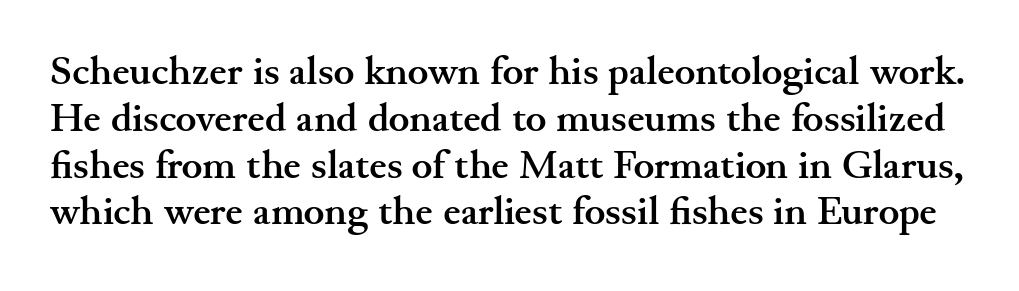
Q: Is the text bold? A: Yes.
Q: Is the text italic (slanted)? A: No, it is upright.
Q: Is the typeface a serif or a sans-serif typeface? A: Serif.
Q: Is the text underlined? A: No.
Q: Is the spacing between letters normal or unusually wide? A: Normal.
Q: Width (condensed, normal, or wide)? A: Wide.
Q: Stroke contrast? A: Medium.
Q: x-height? A: Small.
Q: Monospaced? A: No.
